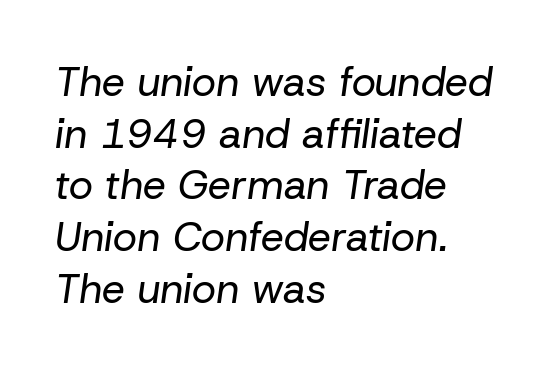
The image shows 41 px regular-weight type, italic (leaning right); set left-aligned, normal line spacing (1.26x), normal letter spacing, not underlined; low stroke contrast and a medium x-height.
